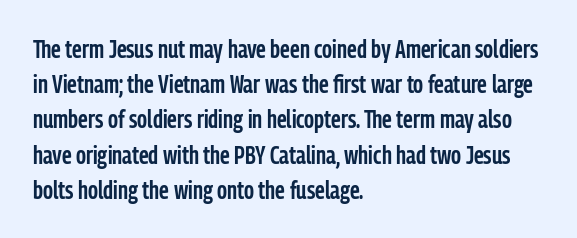
Heft: intermediate — a semibold. No word sits above an underline. Successive baselines arrive at the customary interval. Inter-character spacing is left at the font's built-in metrics. Reading down the block, your eye returns to a fixed left position each line. Italic? Not at all — the glyphs are vertical.
